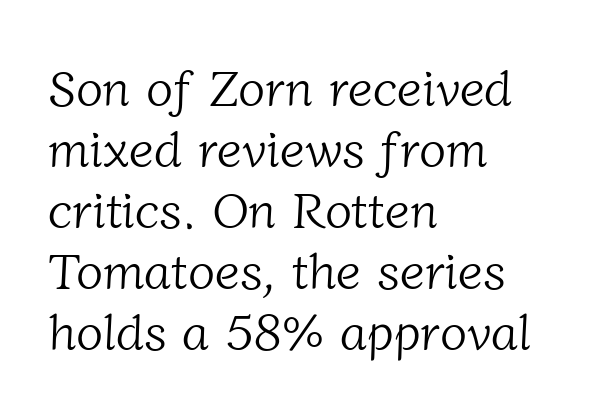
{"serif": "yes", "bold": "no", "weight": "light", "width": "normal", "stroke_contrast": "low", "x_height": "medium", "monospaced": "no", "underline": "no", "align": "left", "line_spacing_ratio": 1.22, "letter_spacing": "normal", "letter_spacing_em": 0.0, "glyph_px": 50}
